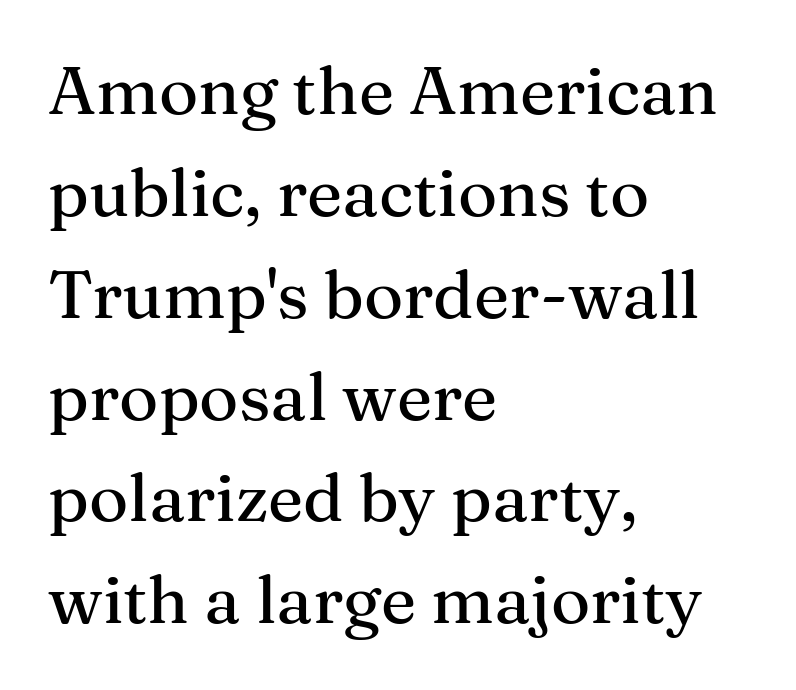
Q: Is the text italic (slanted)? A: No, it is upright.
Q: Is the typeface a serif or a sans-serif typeface? A: Serif.
Q: Is the text underlined? A: No.
Q: How is the paragraph aligned? A: Left-aligned.
Q: Is the spacing between letters normal or unusually wide? A: Normal.
Q: Is the spacing between lines tight, normal or loose? A: Normal.
Q: Width (condensed, normal, or wide)? A: Normal.
Q: Stroke contrast? A: Medium.
Q: x-height? A: Medium.
Q: Monospaced? A: No.
